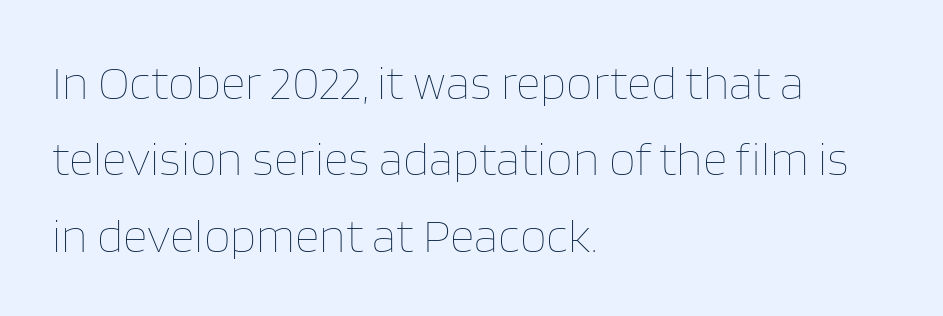
These lines are rendered in a variable-pitch font. The font is comparable to plain body text, perhaps lighter. The words here are not underlined. Rows of type keep a routine distance in the vertical direction. Rendered with straight, roman letterforms. Line beginnings align vertically; line endings do not.
